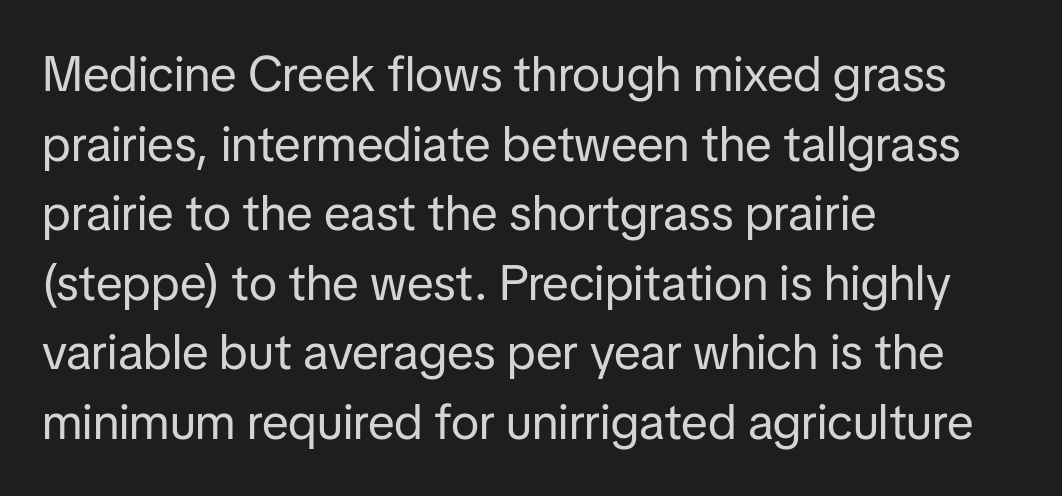
The image shows 49 px regular-weight sans-serif type, upright; set left-aligned, normal line spacing (1.42x), normal letter spacing, not underlined; low stroke contrast and a medium x-height.
